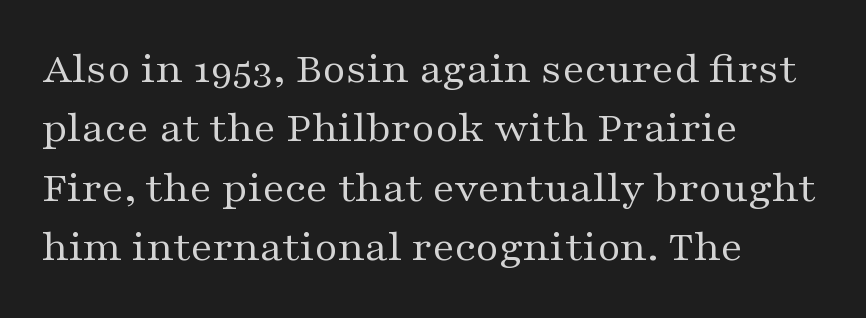
Weight: not bold — regular or lighter. Visually the block forms a straight wall on the left and a jagged coastline on the right. The axis of the letterforms is exactly vertical. The area under the type is left untouched.
